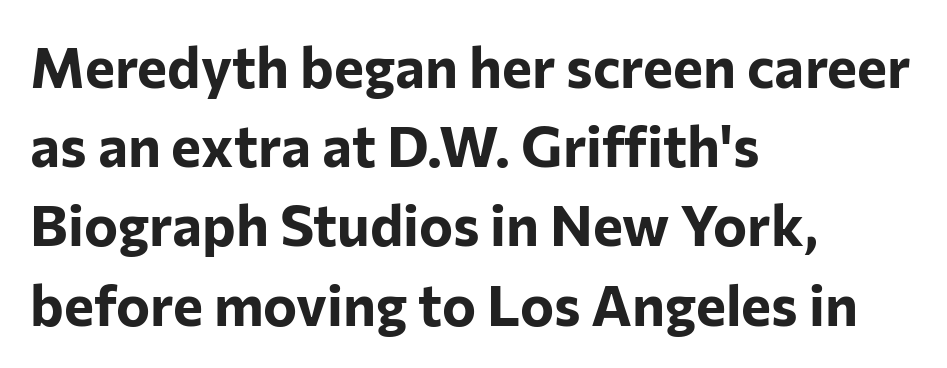
Q: Is the text bold? A: Yes.
Q: Is the text italic (slanted)? A: No, it is upright.
Q: Is the typeface a serif or a sans-serif typeface? A: Sans-serif.
Q: Is the text underlined? A: No.
Q: How is the paragraph aligned? A: Left-aligned.
Q: Is the spacing between letters normal or unusually wide? A: Normal.
Q: Is the spacing between lines tight, normal or loose? A: Normal.
Q: Width (condensed, normal, or wide)? A: Normal.
Q: Stroke contrast? A: Low.
Q: x-height? A: Medium.
Q: Monospaced? A: No.
